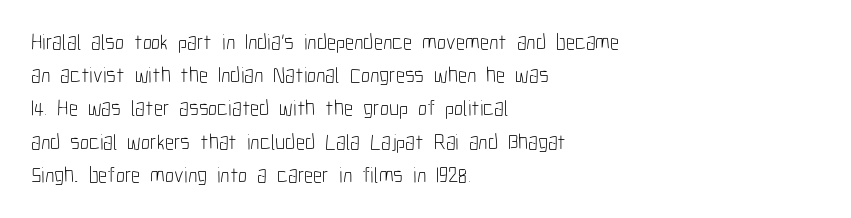
Tall strokes in this sample are plumb rather than angled. Weight: regular or lighter. Tracking value appears to be zero — textbook default spacing. The passage shown stacks its lines at a standard gap. The lines in this sample share a left origin and differ only in where they stop. Anything drawn beneath the words? Only blank space.
